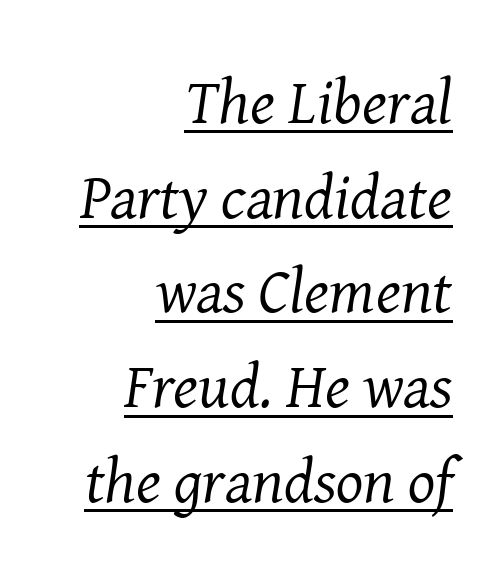
The image shows 64 px regular-weight serif type, italic (leaning right); set right-aligned, normal line spacing (1.48x), normal letter spacing, underlined; medium stroke contrast and a medium x-height.
